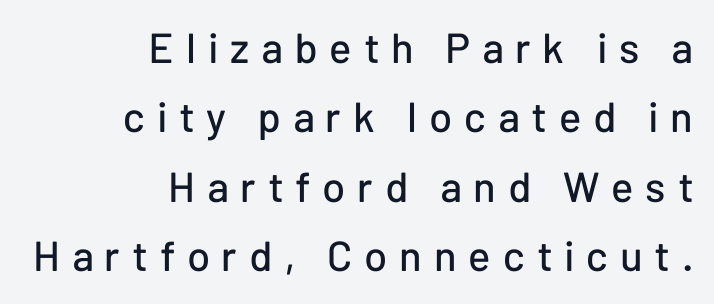
{"serif": "no", "italic": "no", "width": "normal", "stroke_contrast": "low", "x_height": "medium", "monospaced": "no", "underline": "no", "align": "right", "line_spacing": "normal", "line_spacing_ratio": 1.65, "letter_spacing": "wide", "letter_spacing_em": 0.28, "glyph_px": 42}
